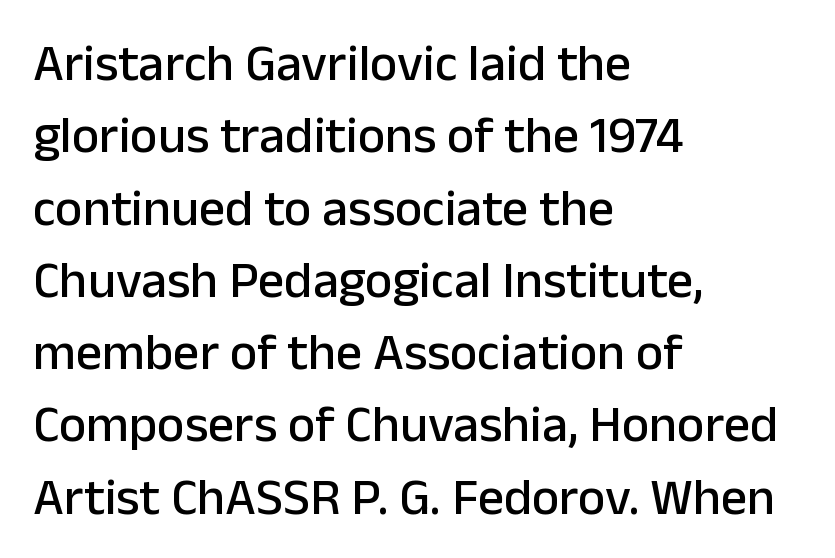
Q: Is the text italic (slanted)? A: No, it is upright.
Q: Is the typeface a serif or a sans-serif typeface? A: Sans-serif.
Q: Is the text underlined? A: No.
Q: How is the paragraph aligned? A: Left-aligned.
Q: Is the spacing between letters normal or unusually wide? A: Normal.
Q: Is the spacing between lines tight, normal or loose? A: Normal.
Q: Width (condensed, normal, or wide)? A: Normal.
Q: Stroke contrast? A: Low.
Q: x-height? A: Medium.
Q: Monospaced? A: No.
